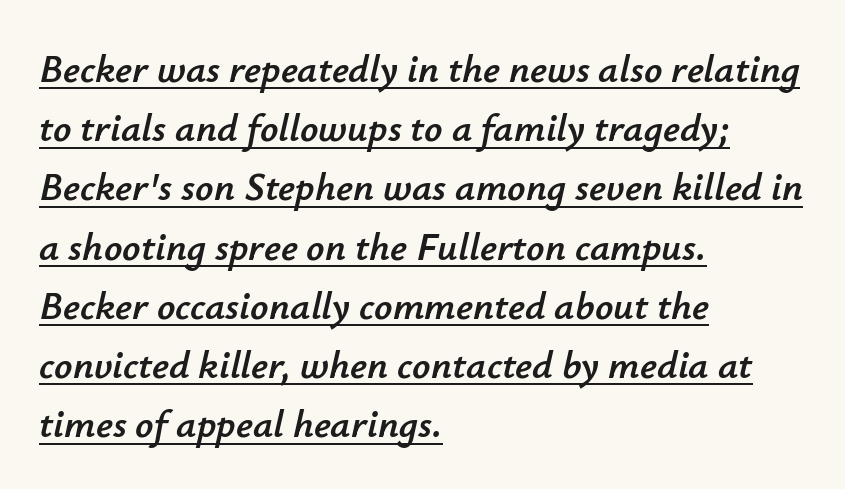
Q: Is the text italic (slanted)? A: Yes, it leans right by about 12 degrees.
Q: Is the text underlined? A: Yes.
Q: How is the paragraph aligned? A: Left-aligned.
Q: Is the spacing between letters normal or unusually wide? A: Normal.
Q: Is the spacing between lines tight, normal or loose? A: Normal.
Q: Width (condensed, normal, or wide)? A: Normal.
Q: Stroke contrast? A: Low.
Q: x-height? A: Small.
Q: Monospaced? A: No.
